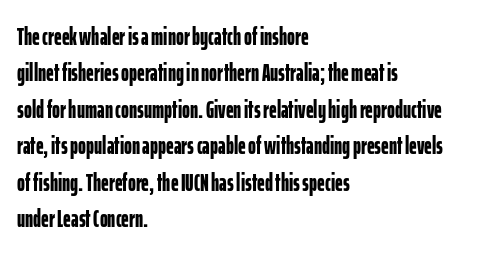
Q: Is the text bold? A: Yes.
Q: Is the text italic (slanted)? A: No, it is upright.
Q: Is the text underlined? A: No.
Q: How is the paragraph aligned? A: Left-aligned.
Q: Is the spacing between letters normal or unusually wide? A: Normal.
Q: Is the spacing between lines tight, normal or loose? A: Normal.
